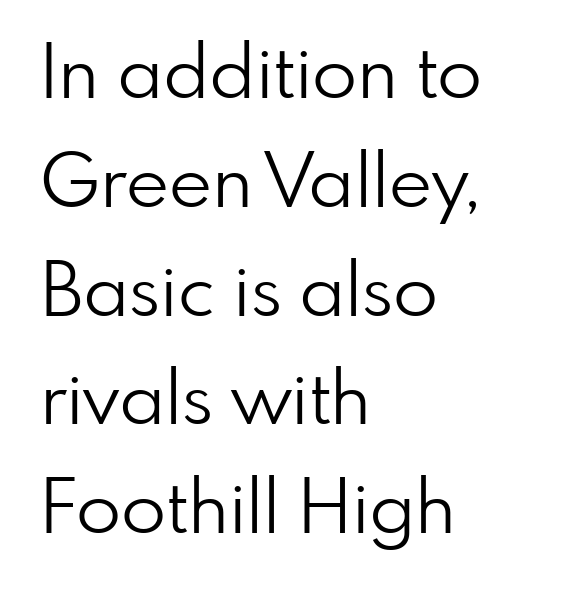
Q: Is the text bold? A: No.
Q: Is the text italic (slanted)? A: No, it is upright.
Q: Is the typeface a serif or a sans-serif typeface? A: Sans-serif.
Q: Is the text underlined? A: No.
Q: How is the paragraph aligned? A: Left-aligned.
Q: Is the spacing between letters normal or unusually wide? A: Normal.
Q: Is the spacing between lines tight, normal or loose? A: Normal.
Q: Width (condensed, normal, or wide)? A: Normal.
Q: Stroke contrast? A: Low.
Q: x-height? A: Small.
Q: Monospaced? A: No.
